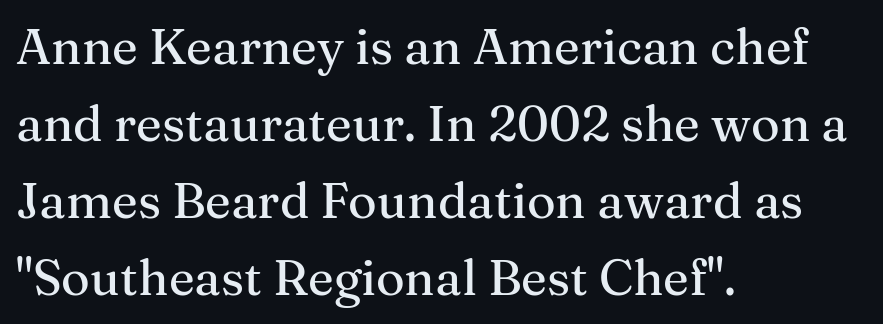
{"serif": "yes", "italic": "no", "width": "normal", "stroke_contrast": "medium", "x_height": "medium", "monospaced": "no", "underline": "no", "align": "left", "line_spacing": "normal", "line_spacing_ratio": 1.57, "letter_spacing": "normal", "letter_spacing_em": 0.0, "glyph_px": 49}
